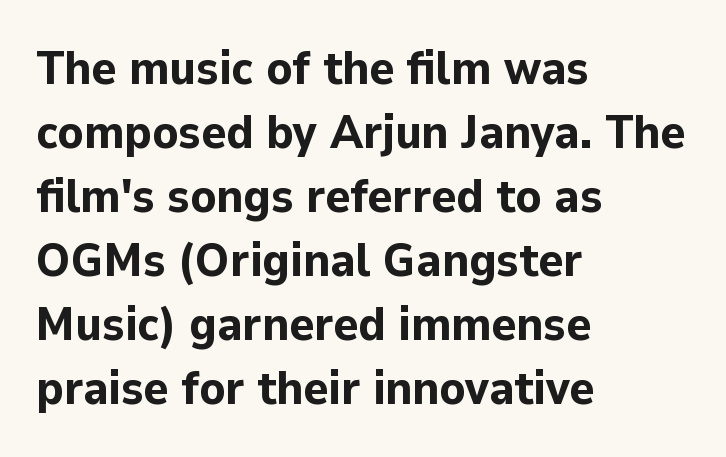
This sample keeps an unexceptional amount of space between lines. This is heavy type, rendered in bold. In terms of letterform style, serifs are entirely absent. The face used here is rendered with its standard letterfit.
